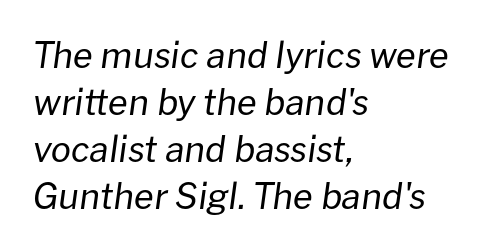
The image shows 36 px regular-weight type, italic (leaning right); set left-aligned, normal line spacing (1.31x), normal letter spacing, not underlined; low stroke contrast and a medium x-height.
